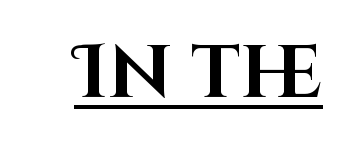
{"serif": "no", "italic": "no", "bold": "yes", "weight": "bold", "width": "normal", "stroke_contrast": "high", "x_height": "large", "monospaced": "no", "underline": "yes", "letter_spacing": "normal", "letter_spacing_em": 0.0, "glyph_px": 74}
